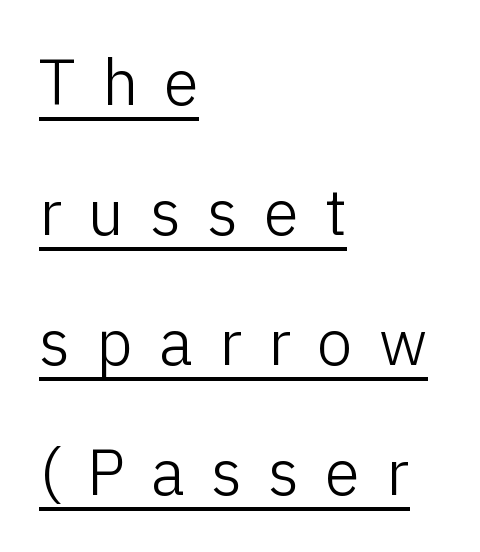
The image shows 64 px light sans-serif type, upright; set left-aligned, loose line spacing (2.03x), unusually wide letter spacing (+0.41 em), underlined; low stroke contrast and a medium x-height.
